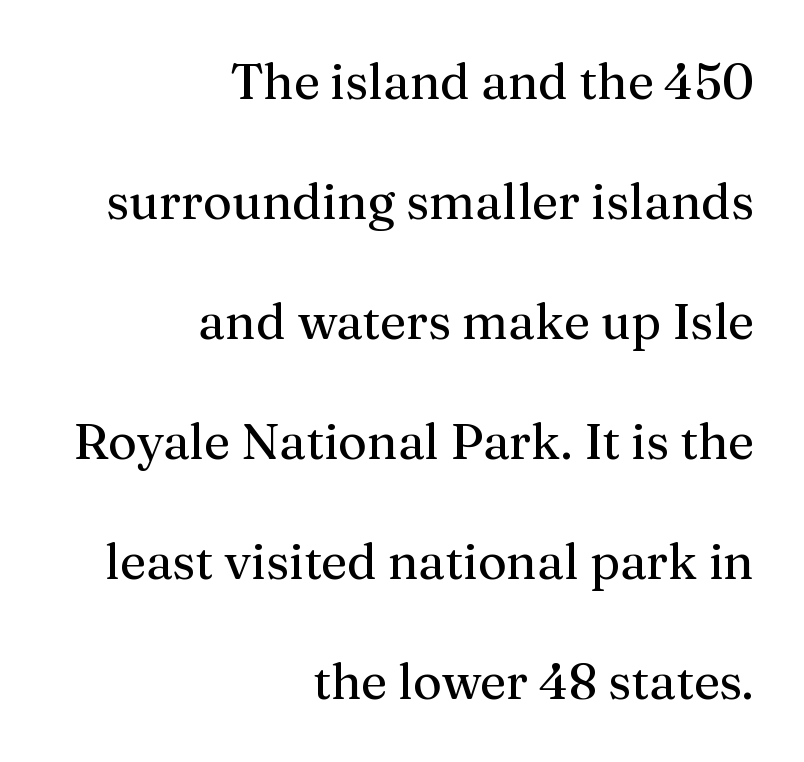
Q: Is the text bold? A: No.
Q: Is the text italic (slanted)? A: No, it is upright.
Q: Is the typeface a serif or a sans-serif typeface? A: Serif.
Q: Is the text underlined? A: No.
Q: How is the paragraph aligned? A: Right-aligned.
Q: Is the spacing between letters normal or unusually wide? A: Normal.
Q: Is the spacing between lines tight, normal or loose? A: Loose.
Q: Width (condensed, normal, or wide)? A: Normal.
Q: Stroke contrast? A: Medium.
Q: x-height? A: Medium.
Q: Monospaced? A: No.
